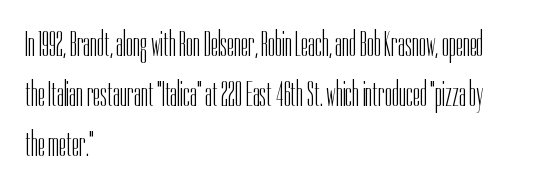
The strokes carry an ordinary text weight at most. The lines sit at an ordinary, default distance from one another. The letters advance in unequal steps, a hallmark of proportional type. The text was rendered using a sans face with plain stroke endings. Nobody touched the tracking dial on this one. Any mark beneath the type? The region is blank.
